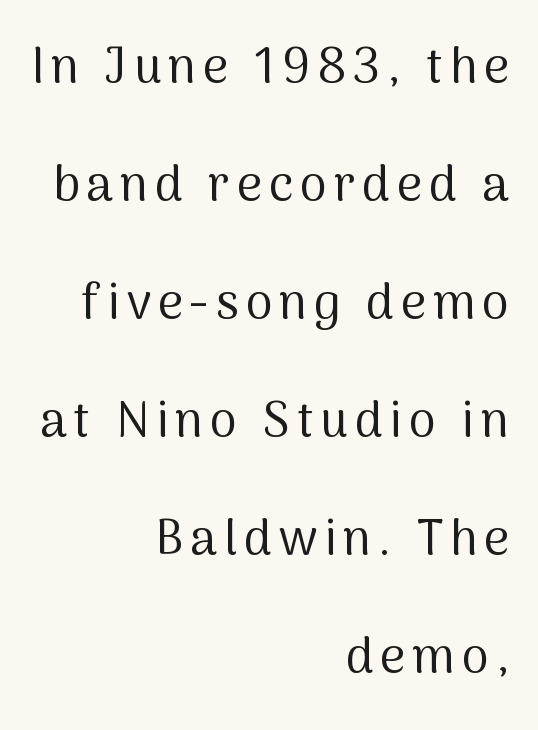
{"serif": "no", "italic": "no", "bold": "no", "weight": "regular", "width": "normal", "stroke_contrast": "medium", "x_height": "medium", "monospaced": "no", "underline": "no", "align": "right", "line_spacing": "loose", "line_spacing_ratio": 2.41, "glyph_px": 49}
